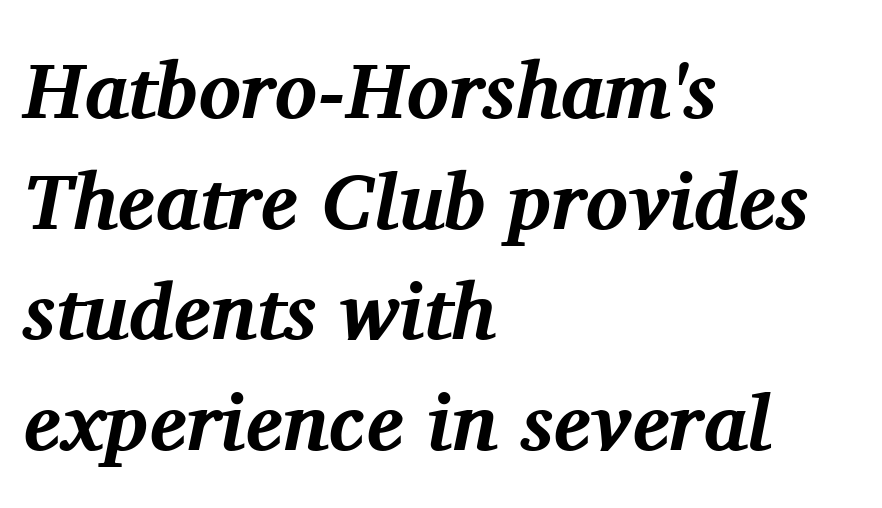
The image shows 79 px bold serif type, italic (leaning right); set left-aligned, normal line spacing (1.4x), normal letter spacing, not underlined; medium stroke contrast and a medium x-height.
